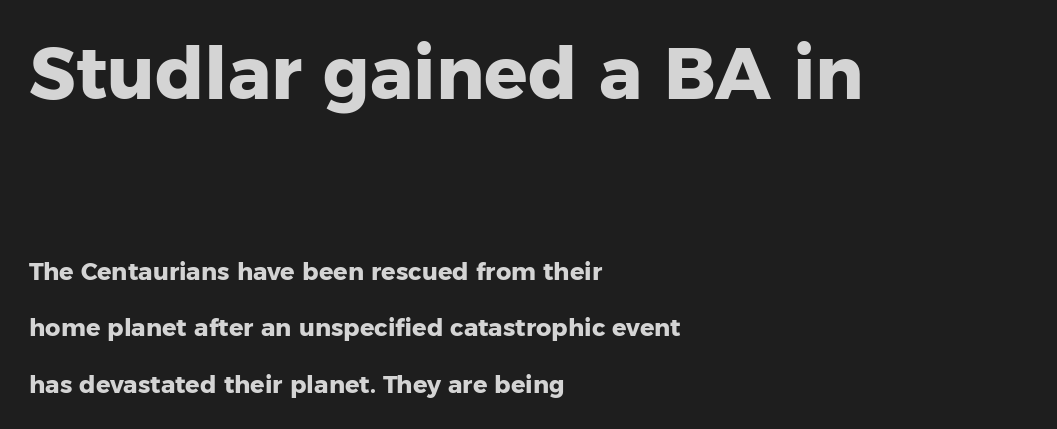
{"serif": "no", "italic": "no", "bold": "yes", "weight": "heavy", "width": "normal", "stroke_contrast": "low", "x_height": "medium", "monospaced": "no", "underline": "no", "align": "left", "line_spacing": "loose", "line_spacing_ratio": 2.35, "letter_spacing": "normal", "letter_spacing_em": 0.0, "larger_block": "first", "size_ratio": 3.0, "glyph_px": 72}
